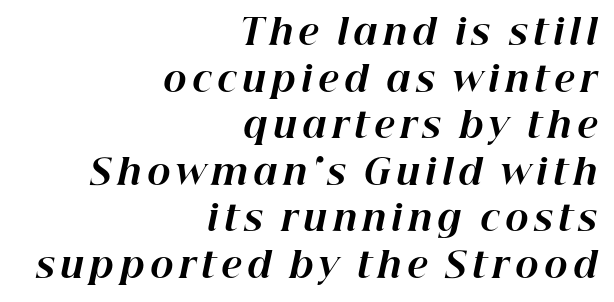
Q: Is the text bold? A: Yes.
Q: Is the text italic (slanted)? A: Yes, it leans right by about 12 degrees.
Q: Is the text underlined? A: No.
Q: How is the paragraph aligned? A: Right-aligned.
Q: Is the spacing between lines tight, normal or loose? A: Normal.
Q: Width (condensed, normal, or wide)? A: Normal.
Q: Stroke contrast? A: High.
Q: x-height? A: Medium.
Q: Monospaced? A: No.
